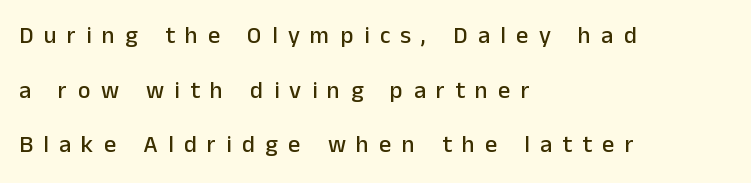
Q: Is the text italic (slanted)? A: No, it is upright.
Q: Is the text underlined? A: No.
Q: How is the paragraph aligned? A: Left-aligned.
Q: Is the spacing between letters normal or unusually wide? A: Unusually wide.
Q: Is the spacing between lines tight, normal or loose? A: Loose.
